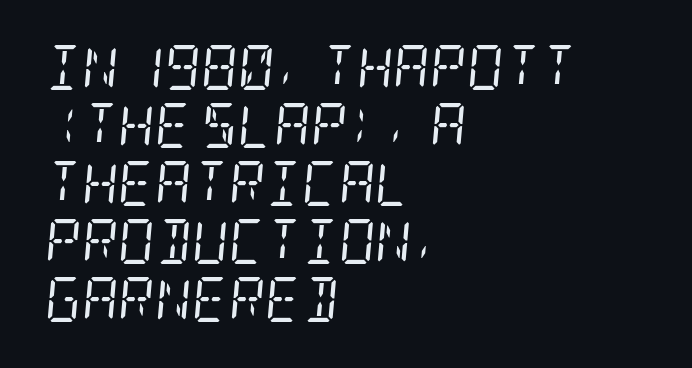
Q: Is the text bold? A: No.
Q: Is the text italic (slanted)? A: Yes, it leans right by about 5 degrees.
Q: Is the typeface a serif or a sans-serif typeface? A: Serif.
Q: Is the text underlined? A: No.
Q: How is the paragraph aligned? A: Left-aligned.
Q: Is the spacing between letters normal or unusually wide? A: Normal.
Q: Is the spacing between lines tight, normal or loose? A: Normal.
Q: Width (condensed, normal, or wide)? A: Condensed.
Q: Stroke contrast? A: Low.
Q: x-height? A: Large.
